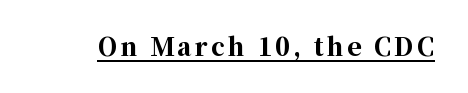
{"italic": "no", "bold": "yes", "underline": "yes", "glyph_px": 24}
